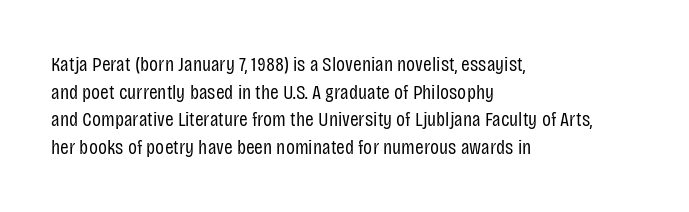
The image shows 21 px text type, upright; set left-aligned, normal line spacing (1.32x), normal letter spacing, not underlined.
